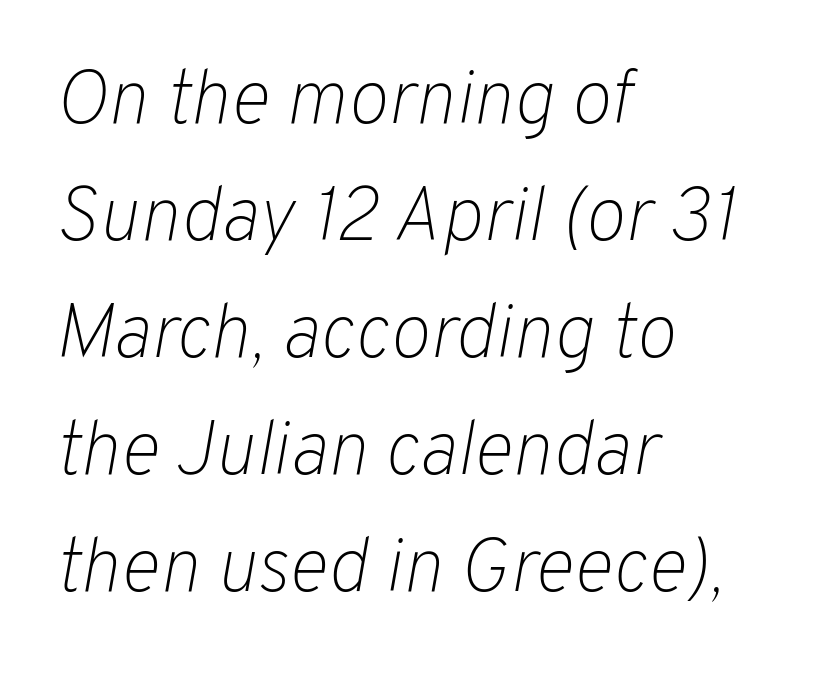
The image shows 76 px light type, italic (leaning right); set left-aligned, normal line spacing (1.54x), normal letter spacing, not underlined; low stroke contrast and a medium x-height.
